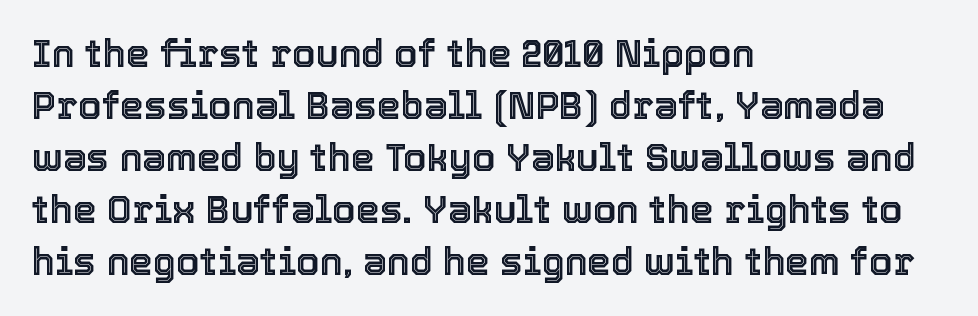
The letters stand upright; this is a roman face. Layout note: lines flush left. Line spacing here is normal. The type is set solid horizontally, with unmodified tracking. Unmarked baselines from the first word to the last. Note the varied advance widths — an 'i' is clearly narrower than an 'm'.
